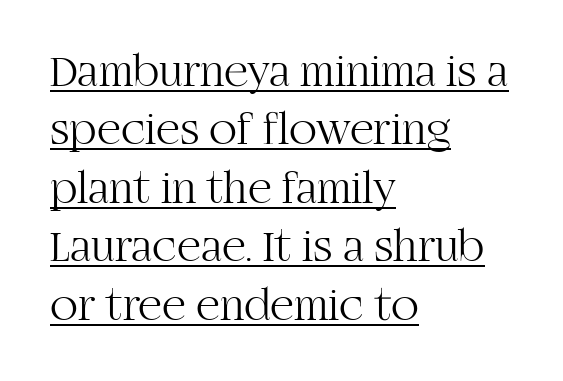
Successive baselines arrive at the customary interval. The string is rendered with underlining switched on. Left-aligned paragraph, ragged on the right. In terms of posture, this sample is upright. Short note: letters normally spaced. No letter is thick-stroked: the sample isn't bold.
